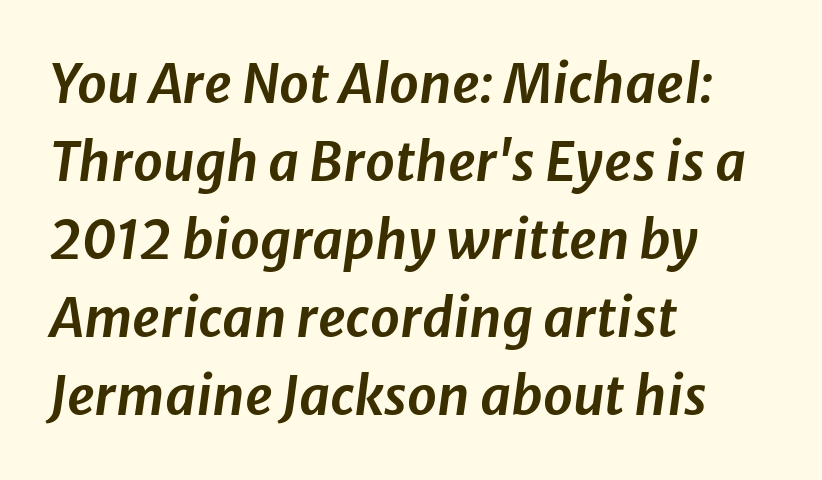
The font's italic variant was chosen for this text. Is there much room between lines? A standard amount, neither cramped nor airy. Observe the ordinary spacing: letters are neighbours, not strangers. The ragged edge is on the right, which tells us the setting is flush left.
